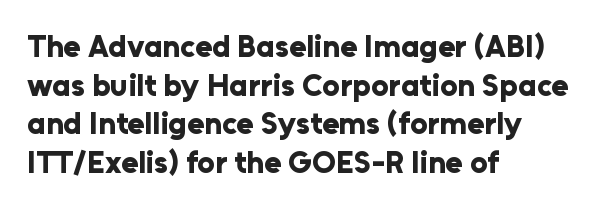
The image shows 31 px bold sans-serif type, upright; set left-aligned, normal line spacing (1.25x), normal letter spacing, not underlined; low stroke contrast and a medium x-height.
